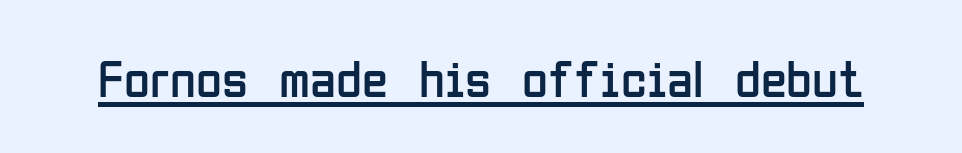
Here the designer chose a conventional face with non-uniform glyph widths. This is the regular roman posture of the typeface. Quick note: underline on. Serif or sans? Sans — the stroke terminals are bare.
